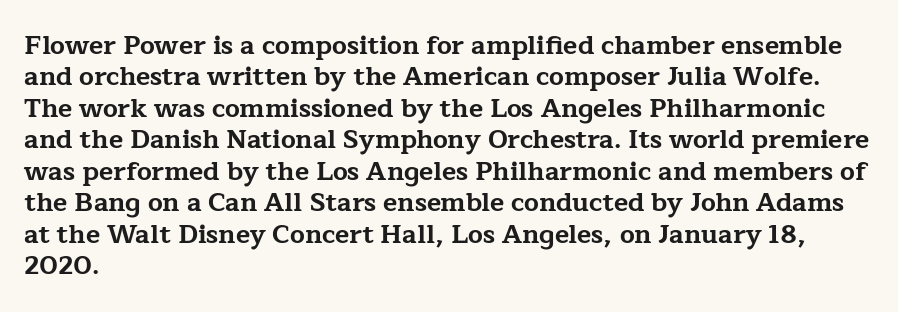
{"italic": "no", "bold": "yes", "underline": "no", "align": "left", "line_spacing_ratio": 1.21, "letter_spacing": "normal", "letter_spacing_em": 0.0, "glyph_px": 26}
